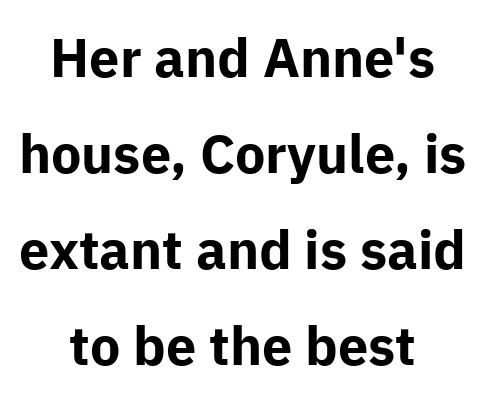
Check where the strokes stop: nothing finishes them off — pure sans. Typesetter's note: full bold, strokes at maximum text heaviness. The face used here is proportionally spaced, like ordinary book or web type. This sample is center-justified, so both line endings float freely. Upright lettering throughout. The zone under the glyphs is completely vacant.
